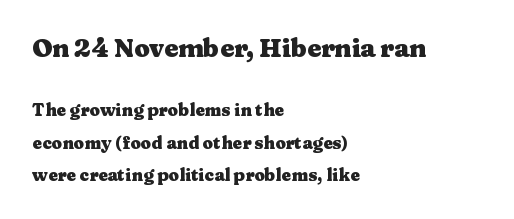
Q: Is the text bold? A: Yes.
Q: Is the text italic (slanted)? A: No, it is upright.
Q: Is the text underlined? A: No.
Q: How is the paragraph aligned? A: Left-aligned.
Q: Is the spacing between letters normal or unusually wide? A: Normal.
Q: Is the spacing between lines tight, normal or loose? A: Loose.
Q: Which block of text is set in a larger size, the first (top) or the second (bottom)? A: The first (top) one.
